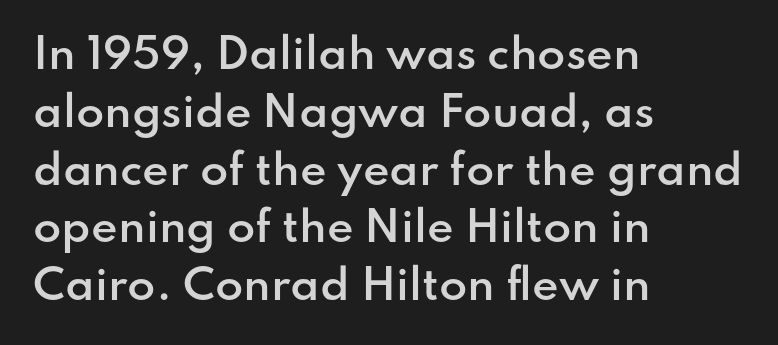
The image shows 41 px semibold sans-serif type, upright; set left-aligned, normal line spacing (1.41x), normal letter spacing, not underlined; low stroke contrast and a small x-height.
